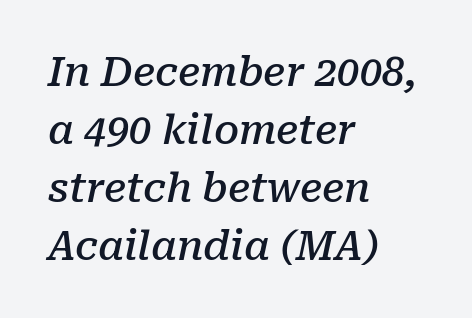
The image shows 40 px semibold serif type, italic (leaning right); set left-aligned, normal line spacing (1.45x), normal letter spacing, not underlined; low stroke contrast and a medium x-height.
